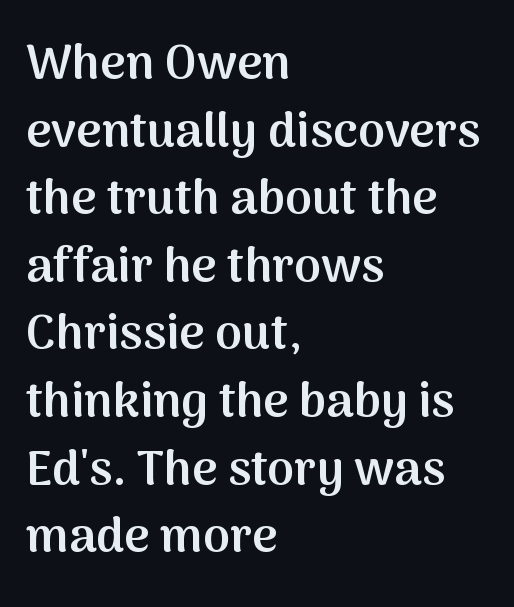
Heft: intermediate — a semibold. The lettering stays uniformly vertical, giving the passage a roman look. This rendering features lettering with no underline. The type is set solid horizontally, with unmodified tracking. A typesetter would call this leading conventional body-copy spacing.
